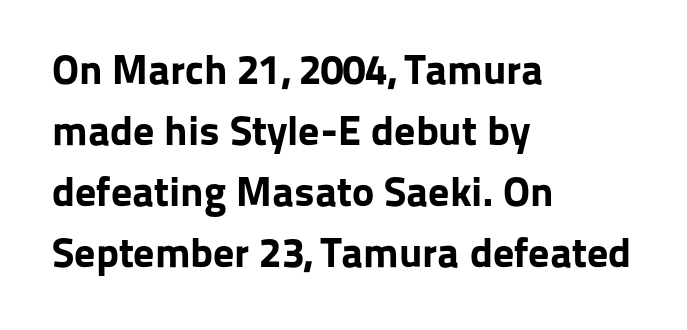
The image shows 42 px bold sans-serif type, upright; set left-aligned, normal line spacing (1.45x), normal letter spacing, not underlined; low stroke contrast and a medium x-height.
